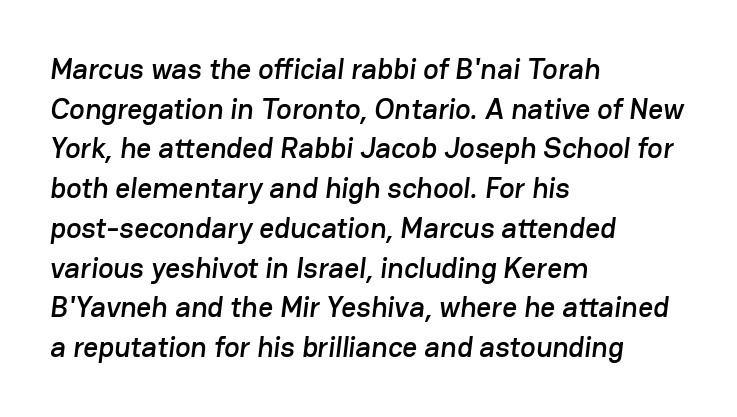
Q: Is the typeface a serif or a sans-serif typeface? A: Sans-serif.
Q: Is the text underlined? A: No.
Q: How is the paragraph aligned? A: Left-aligned.
Q: Is the spacing between letters normal or unusually wide? A: Normal.
Q: Is the spacing between lines tight, normal or loose? A: Normal.
Q: Width (condensed, normal, or wide)? A: Normal.
Q: Stroke contrast? A: Low.
Q: x-height? A: Medium.
Q: Monospaced? A: No.
